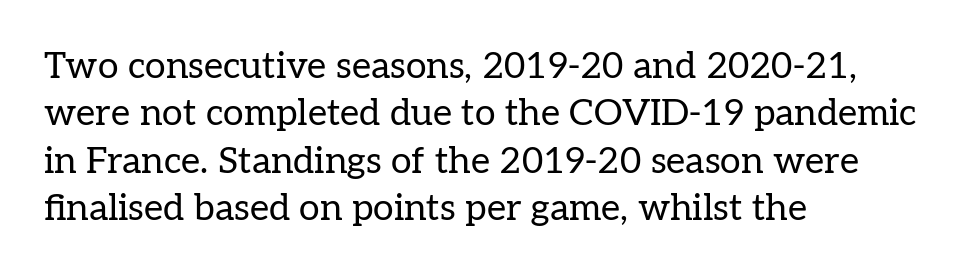
{"serif": "yes", "italic": "no", "bold": "no", "weight": "regular", "width": "normal", "stroke_contrast": "low", "x_height": "medium", "monospaced": "no", "underline": "no", "align": "left", "line_spacing": "normal", "line_spacing_ratio": 1.28, "letter_spacing": "normal", "letter_spacing_em": 0.0, "glyph_px": 37}
